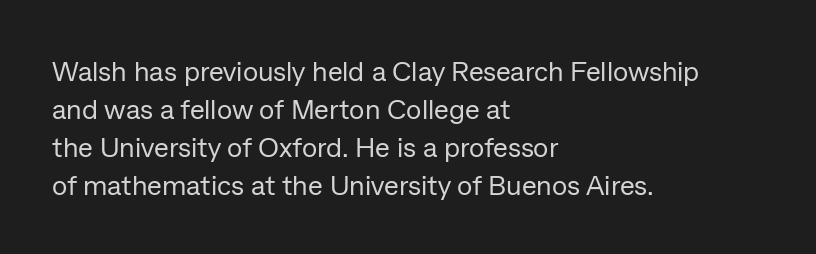
The image shows 28 px regular-weight sans-serif type, upright; set left-aligned, normal line spacing (1.36x), normal letter spacing, not underlined; low stroke contrast and a medium x-height.
